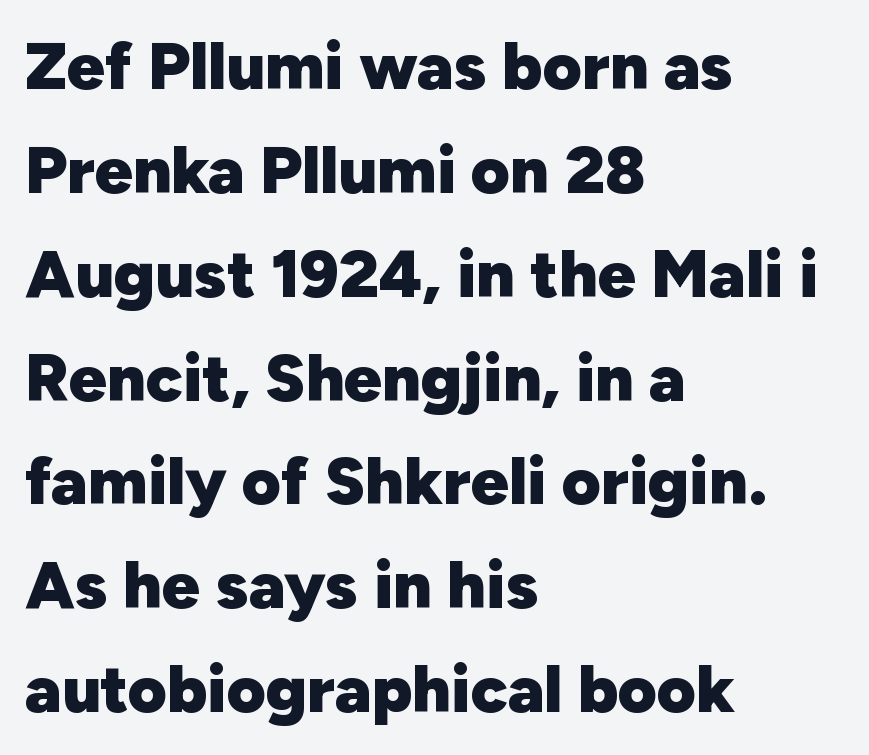
Character widths vary here, with narrow letters taking less room than wide ones. The letters are bold, with thick, heavy strokes. This rendering uses left alignment, leaving the right contour irregular. The foot of each line stays bare and open. The type sits square on the baseline with zero lean. How would I describe the line gaps? Plain and ordinary.
